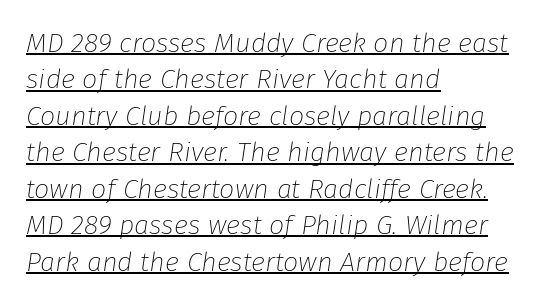
Q: Is the text bold? A: No.
Q: Is the text italic (slanted)? A: Yes, it leans right by about 8 degrees.
Q: Is the text underlined? A: Yes.
Q: How is the paragraph aligned? A: Left-aligned.
Q: Is the spacing between letters normal or unusually wide? A: Normal.
Q: Is the spacing between lines tight, normal or loose? A: Normal.
